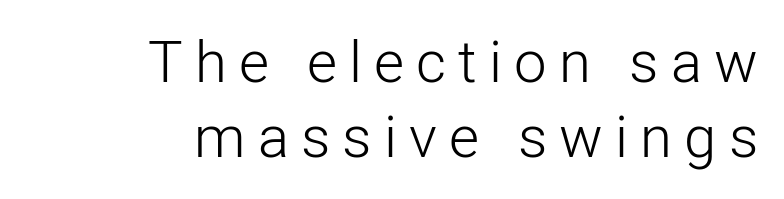
No italicization has been applied; the sample stays upright. What kind of face is this? One without serifs — a sans. Spacing verdict: proportional, widths tailored to each character. The foot of each line stays bare and open. Glyph-to-glyph distance is far greater than everyday printed text.
